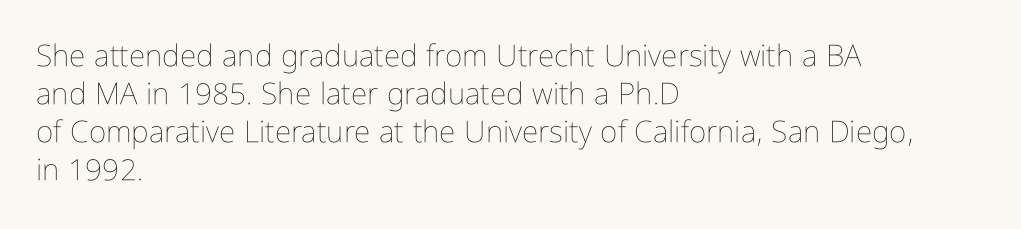
{"italic": "no", "bold": "no", "weight": "thin", "width": "condensed", "stroke_contrast": "low", "x_height": "medium", "monospaced": "no", "underline": "no", "align": "left", "line_spacing": "normal", "line_spacing_ratio": 1.27, "letter_spacing": "normal", "letter_spacing_em": 0.0, "glyph_px": 30}
